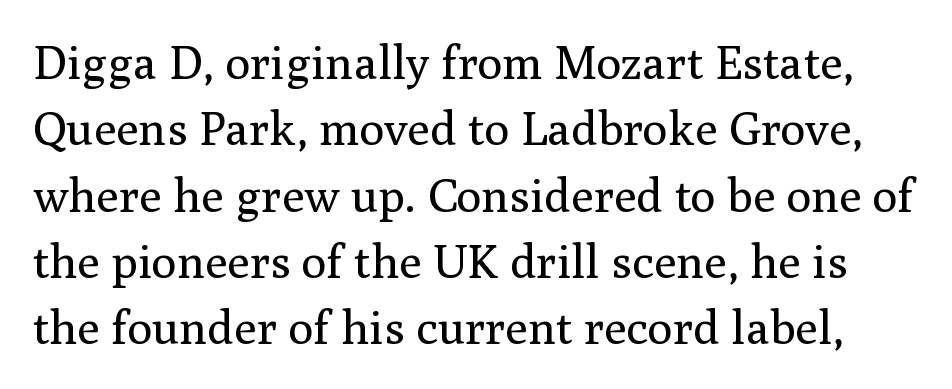
Words appear dense and cohesive because spacing is normal. Small tapered or slab feet sit at the stroke ends, so this counts as serif. Students, observe: this is what conventionally led text looks like. Bare-footed words on every line.
